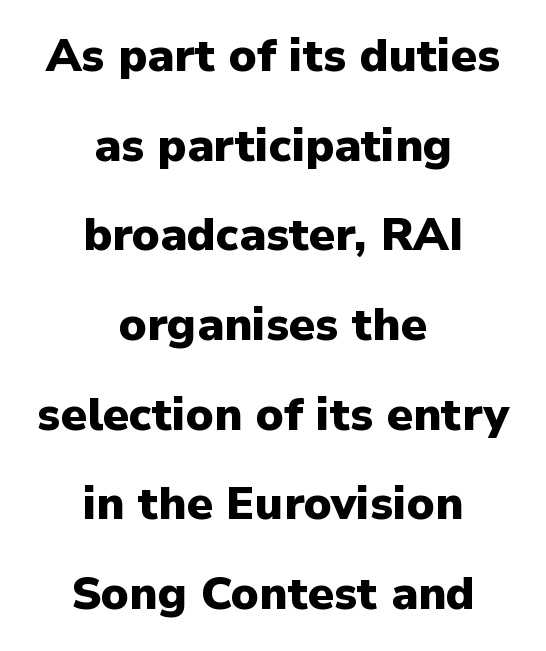
The image shows 46 px heavy sans-serif type, upright; set centered, loose line spacing (1.95x), normal letter spacing, not underlined; low stroke contrast and a medium x-height.
